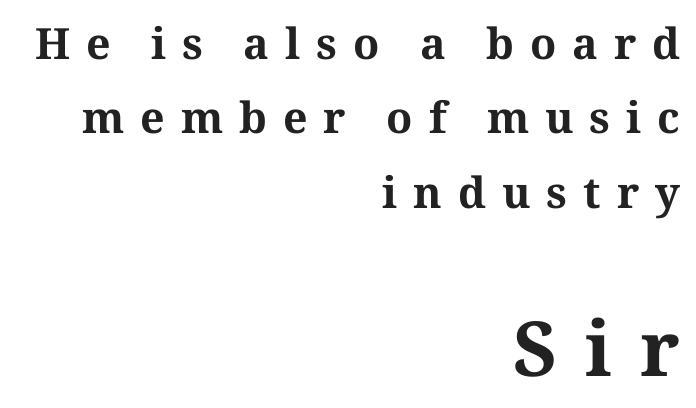
{"serif": "yes", "italic": "no", "bold": "yes", "weight": "bold", "width": "normal", "stroke_contrast": "medium", "x_height": "medium", "monospaced": "no", "underline": "no", "align": "right", "line_spacing_ratio": 1.73, "letter_spacing": "wide", "letter_spacing_em": 0.37, "larger_block": "second", "size_ratio": 1.77, "glyph_px": 76}
